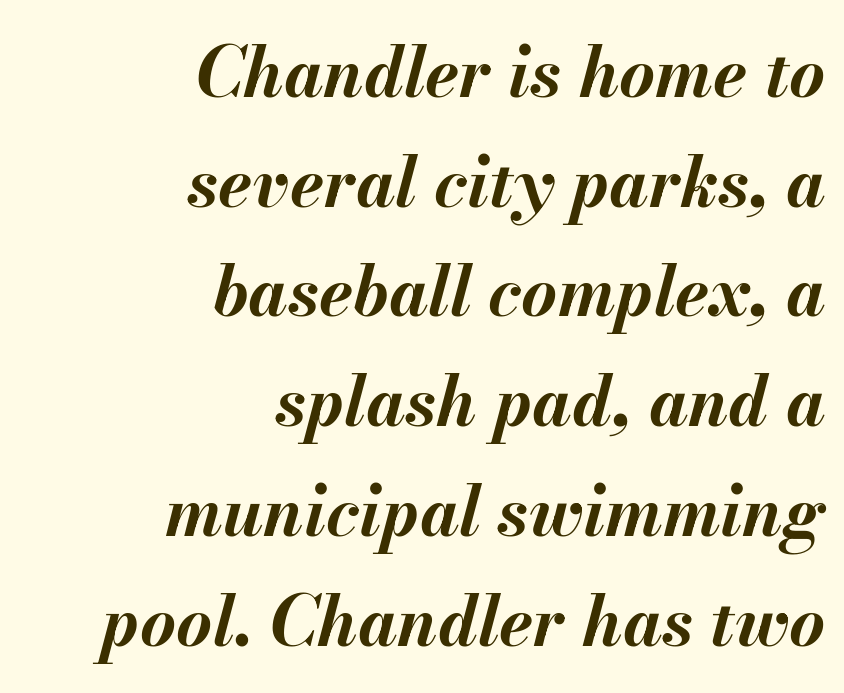
The image shows 69 px bold type, italic (leaning right); set right-aligned, normal line spacing (1.59x), normal letter spacing, not underlined; medium stroke contrast and a small x-height.
